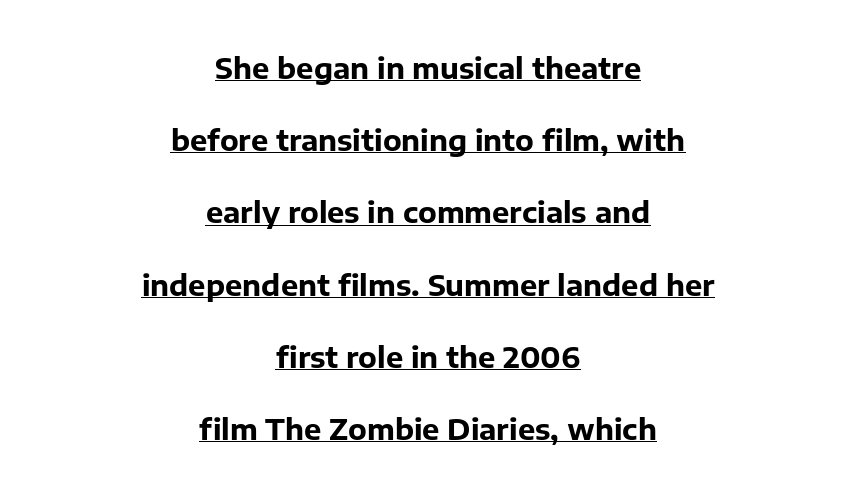
Characters follow at the spacing the type designer built in. The rendered words wear a rule along their underside. Characters remain perfectly vertical along every line. Note: no serifs on the glyphs.
